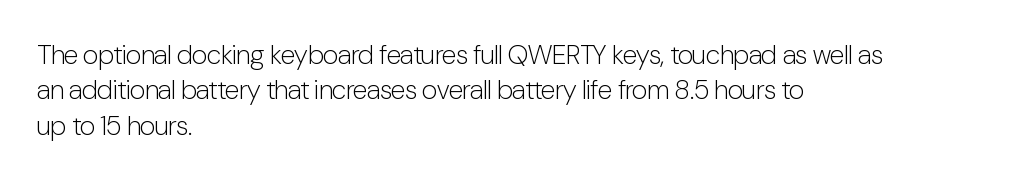
Line beginnings align vertically; line endings do not. The typography opts for an upright posture over an oblique one. Baseline-to-baseline distance is the conventional proportion of letter height. The characters are drawn with everyday or finer stroke widths. Here the glyphs are tracked normally, forming tight word shapes.
